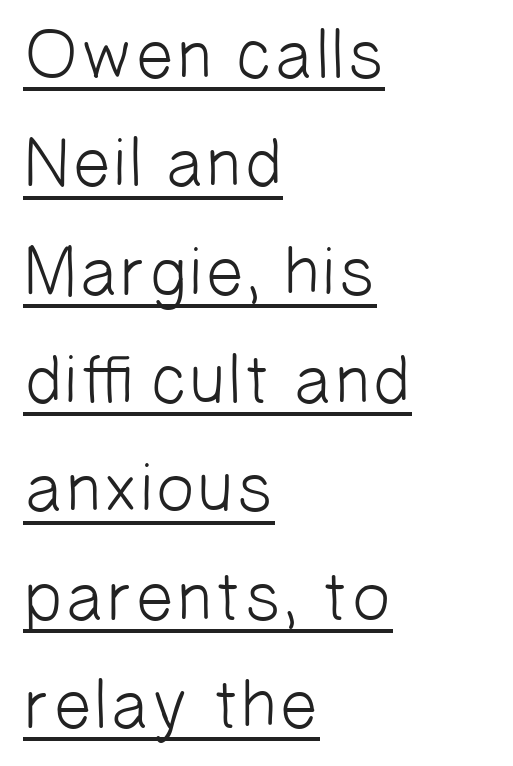
Serifs: no, the terminals of the letterforms are clean. The type is set solid horizontally, with unmodified tracking. Compared with typical paragraphs, the rows here are spaced about the same. Here the designer chose a conventional face with non-uniform glyph widths. On a weight scale, this lands at 450 or below.
